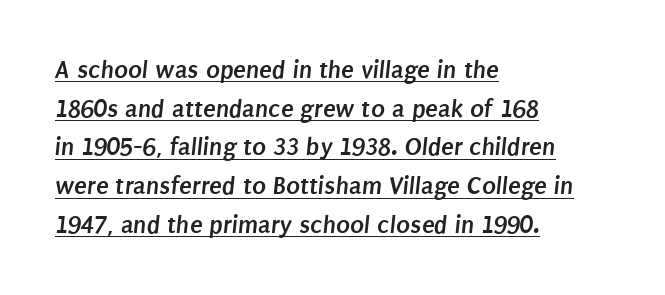
The image shows 26 px bold type; set left-aligned, normal line spacing (1.49x), normal letter spacing, underlined.
